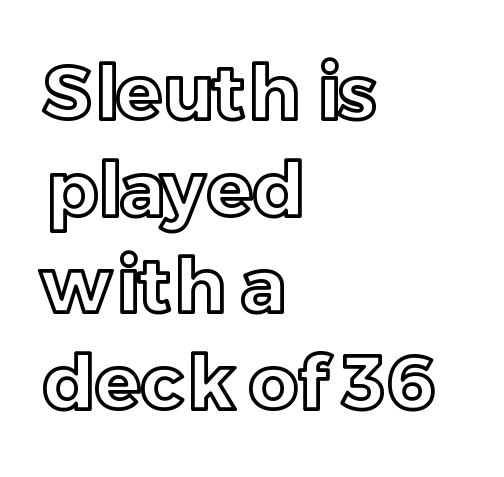
The image shows 76 px text type, upright; set left-aligned, normal line spacing (1.27x), normal letter spacing, not underlined; a medium x-height.
